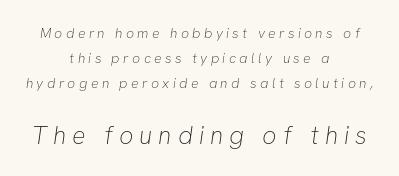
The image shows 25 px text type; set centered, line spacing 1.78x, unusually wide letter spacing (+0.24 em), not underlined; the second (bottom) block is 1.79x larger.
